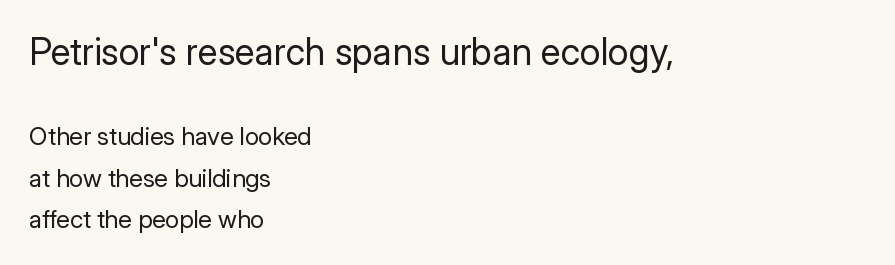
Q: Is the text bold? A: No.
Q: Is the text italic (slanted)? A: No, it is upright.
Q: Is the typeface a serif or a sans-serif typeface? A: Sans-serif.
Q: Is the text underlined? A: No.
Q: How is the paragraph aligned? A: Left-aligned.
Q: Is the spacing between letters normal or unusually wide? A: Normal.
Q: Is the spacing between lines tight, normal or loose? A: Normal.
Q: Which block of text is set in a larger size, the first (top) or the second (bottom)? A: The first (top) one.
Q: Width (condensed, normal, or wide)? A: Normal.
Q: Stroke contrast? A: Low.
Q: x-height? A: Medium.
Q: Monospaced? A: No.
